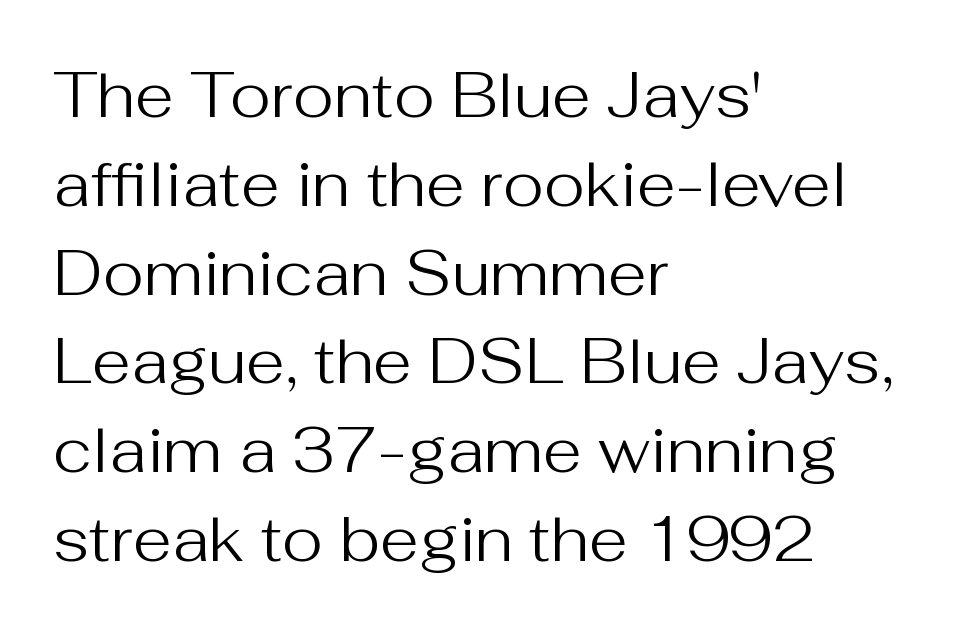
Q: Is the text bold? A: No.
Q: Is the text italic (slanted)? A: No, it is upright.
Q: Is the typeface a serif or a sans-serif typeface? A: Sans-serif.
Q: Is the text underlined? A: No.
Q: How is the paragraph aligned? A: Left-aligned.
Q: Is the spacing between letters normal or unusually wide? A: Normal.
Q: Is the spacing between lines tight, normal or loose? A: Normal.
Q: Width (condensed, normal, or wide)? A: Normal.
Q: Stroke contrast? A: Medium.
Q: x-height? A: Medium.
Q: Monospaced? A: No.
